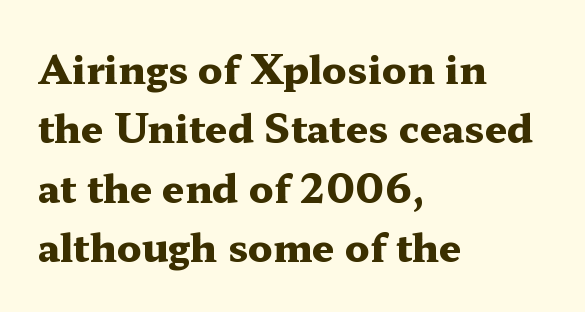
{"serif": "yes", "italic": "no", "bold": "yes", "weight": "heavy", "width": "wide", "stroke_contrast": "medium", "x_height": "medium", "monospaced": "no", "underline": "no", "align": "left", "line_spacing": "normal", "line_spacing_ratio": 1.52, "letter_spacing": "normal", "letter_spacing_em": 0.0, "glyph_px": 39}
